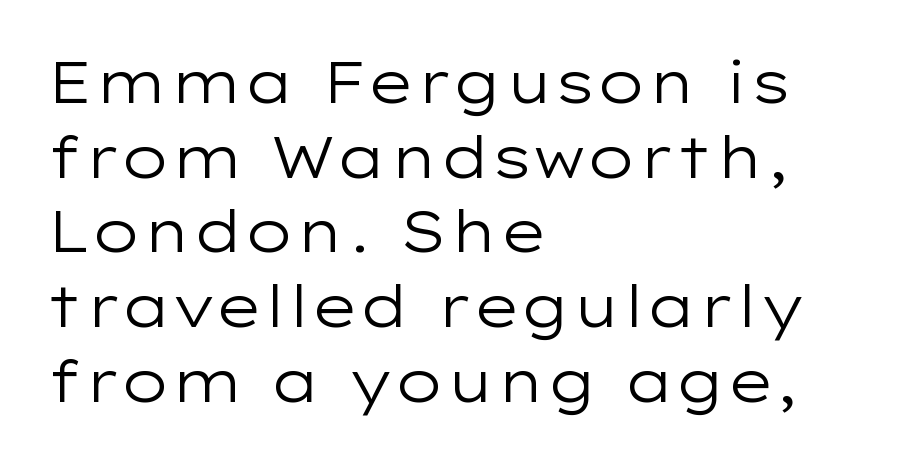
Q: Is the text bold? A: No.
Q: Is the text italic (slanted)? A: No, it is upright.
Q: Is the typeface a serif or a sans-serif typeface? A: Sans-serif.
Q: Is the text underlined? A: No.
Q: How is the paragraph aligned? A: Left-aligned.
Q: Is the spacing between letters normal or unusually wide? A: Normal.
Q: Is the spacing between lines tight, normal or loose? A: Normal.
Q: Width (condensed, normal, or wide)? A: Wide.
Q: Stroke contrast? A: Low.
Q: x-height? A: Medium.
Q: Monospaced? A: No.
